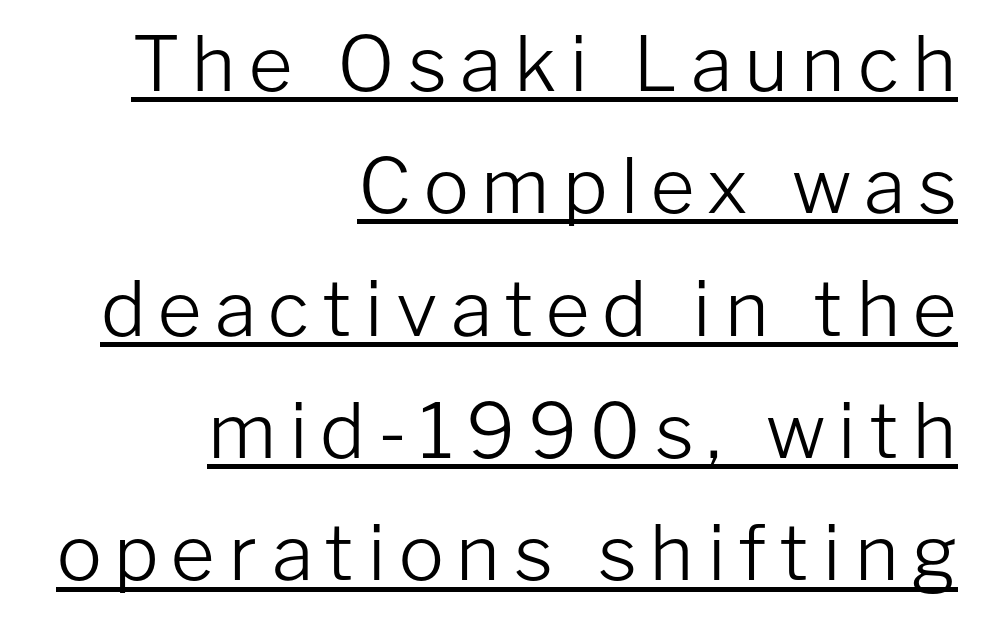
Q: Is the text bold? A: No.
Q: Is the text italic (slanted)? A: No, it is upright.
Q: Is the typeface a serif or a sans-serif typeface? A: Sans-serif.
Q: Is the text underlined? A: Yes.
Q: How is the paragraph aligned? A: Right-aligned.
Q: Is the spacing between lines tight, normal or loose? A: Normal.
Q: Width (condensed, normal, or wide)? A: Normal.
Q: Stroke contrast? A: Low.
Q: x-height? A: Medium.
Q: Monospaced? A: No.
